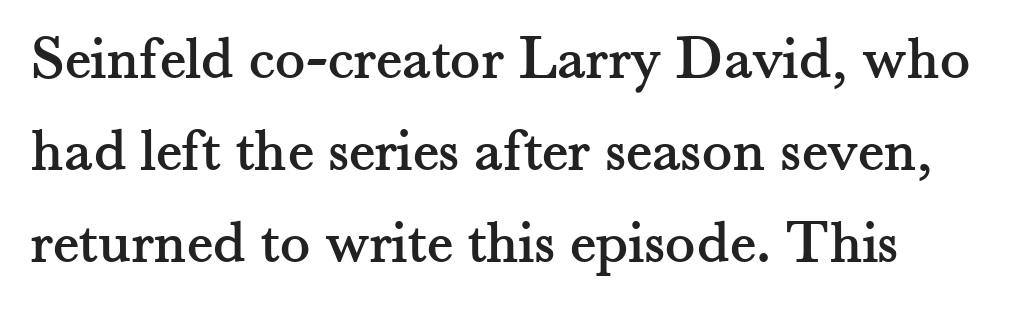
Descender tails drop into unmarked territory. This rendering leaves character spacing at its baseline value. This sample has the flowing, uneven cadence of proportional lettering. Summary of vertical rhythm: regular, with standard interline spacing. Is the block centered? No — it sits flush against the left margin. Examine the stroke ends and you'll spot serifs.
